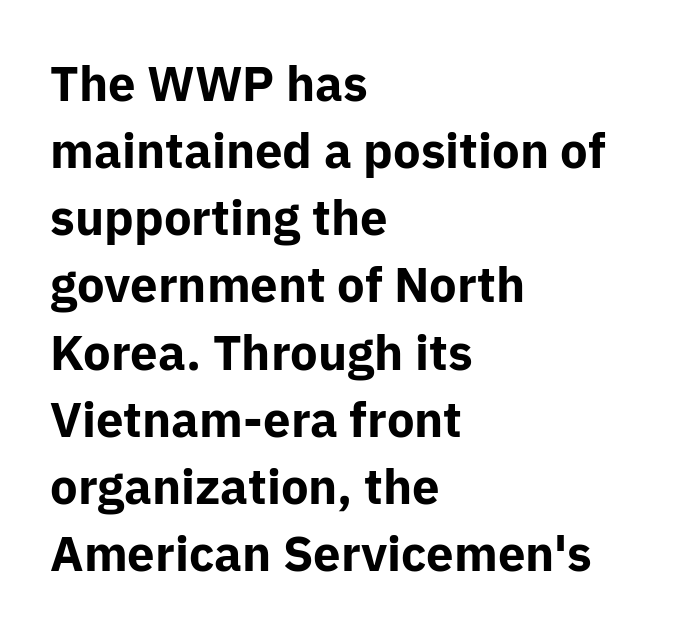
Leading matches the norm, producing a regular column. Classification — sans serif. The glyphs are unaccompanied by any horizontal stroke below them. Tracking here is standard; glyphs follow each other at the usual distance. Varying glyph widths throughout — classic text-font behaviour. Short and long lines alike share a common starting point at left.
